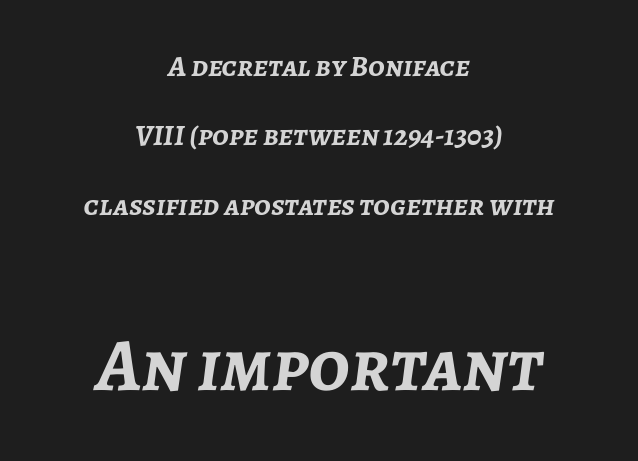
Q: Is the text bold? A: Yes.
Q: Is the text italic (slanted)? A: Yes, it leans right by about 7 degrees.
Q: Is the text underlined? A: No.
Q: How is the paragraph aligned? A: Centered.
Q: Is the spacing between letters normal or unusually wide? A: Normal.
Q: Is the spacing between lines tight, normal or loose? A: Loose.
Q: Which block of text is set in a larger size, the first (top) or the second (bottom)? A: The second (bottom) one.
Q: Width (condensed, normal, or wide)? A: Normal.
Q: Stroke contrast? A: Low.
Q: x-height? A: Medium.
Q: Monospaced? A: No.
